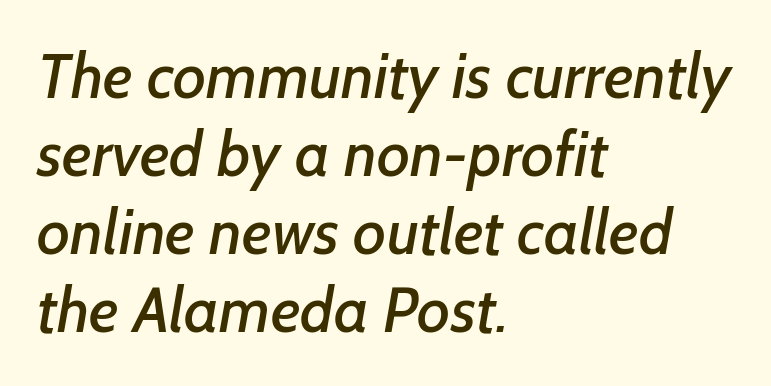
Q: Is the typeface a serif or a sans-serif typeface? A: Sans-serif.
Q: Is the text underlined? A: No.
Q: How is the paragraph aligned? A: Left-aligned.
Q: Is the spacing between letters normal or unusually wide? A: Normal.
Q: Width (condensed, normal, or wide)? A: Normal.
Q: Stroke contrast? A: Low.
Q: x-height? A: Medium.
Q: Monospaced? A: No.
